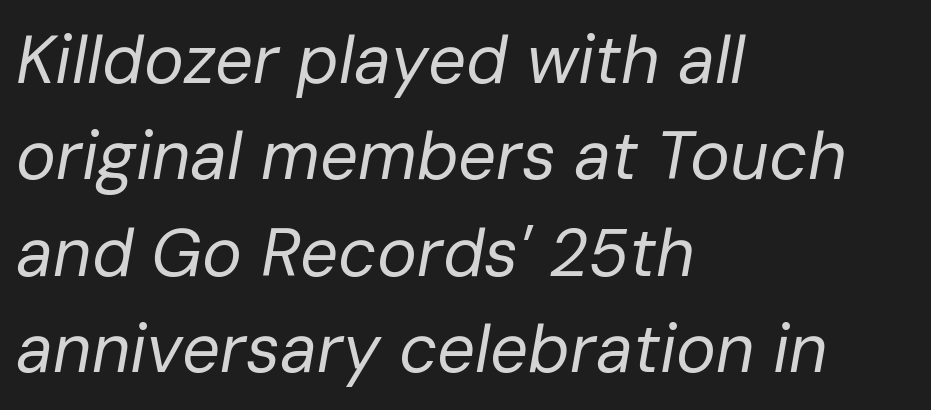
Heft: none added — not bold. This sample uses an oblique cut, with every glyph tilted off the vertical. Leftover space on each line is placed entirely after the last word. The gaps between neighbouring characters are ordinary and unremarkable. Each letter keeps its own natural width here, so spacing adapts to shape. Check the space under the baseline: it is left empty.
